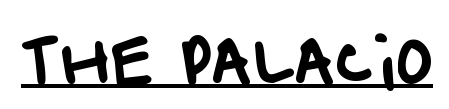
Q: Is the typeface a serif or a sans-serif typeface? A: Sans-serif.
Q: Is the text underlined? A: Yes.
Q: Is the spacing between letters normal or unusually wide? A: Normal.
Q: Width (condensed, normal, or wide)? A: Normal.
Q: Stroke contrast? A: Low.
Q: x-height? A: Large.
Q: Monospaced? A: No.
